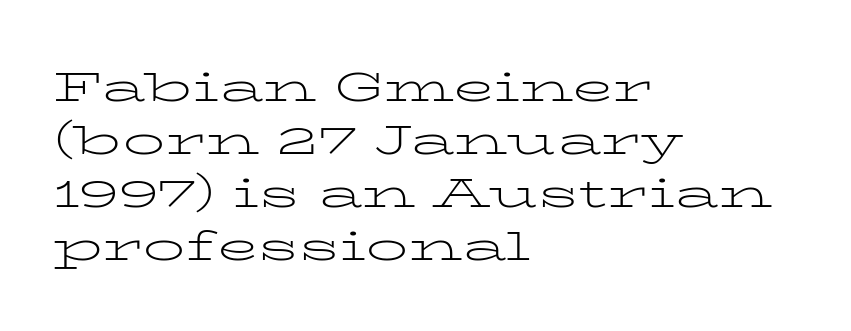
{"serif": "yes", "italic": "no", "bold": "no", "weight": "light", "width": "wide", "stroke_contrast": "low", "x_height": "medium", "monospaced": "no", "underline": "no", "align": "left", "line_spacing": "normal", "line_spacing_ratio": 1.26, "letter_spacing": "normal", "letter_spacing_em": 0.0, "glyph_px": 42}
